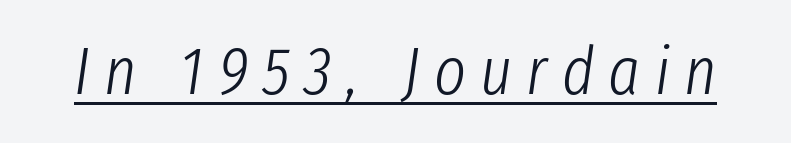
Underline: present. The face used here is rendered with a markedly widened letterfit. No letter is thick-stroked: the sample isn't bold. The font's italic variant was chosen for this text. Think of a printed novel: that variable character pitch is what you see here.
